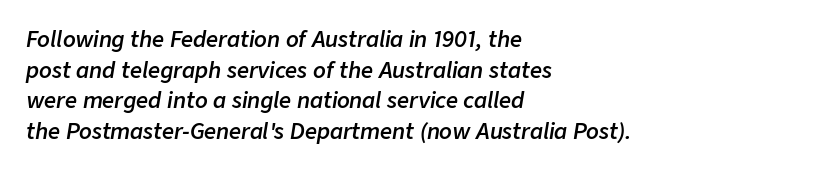
Q: Is the text bold? A: Semi-bold.
Q: Is the text italic (slanted)? A: Yes, it leans right by about 9 degrees.
Q: Is the text underlined? A: No.
Q: How is the paragraph aligned? A: Left-aligned.
Q: Is the spacing between letters normal or unusually wide? A: Normal.
Q: Is the spacing between lines tight, normal or loose? A: Normal.
